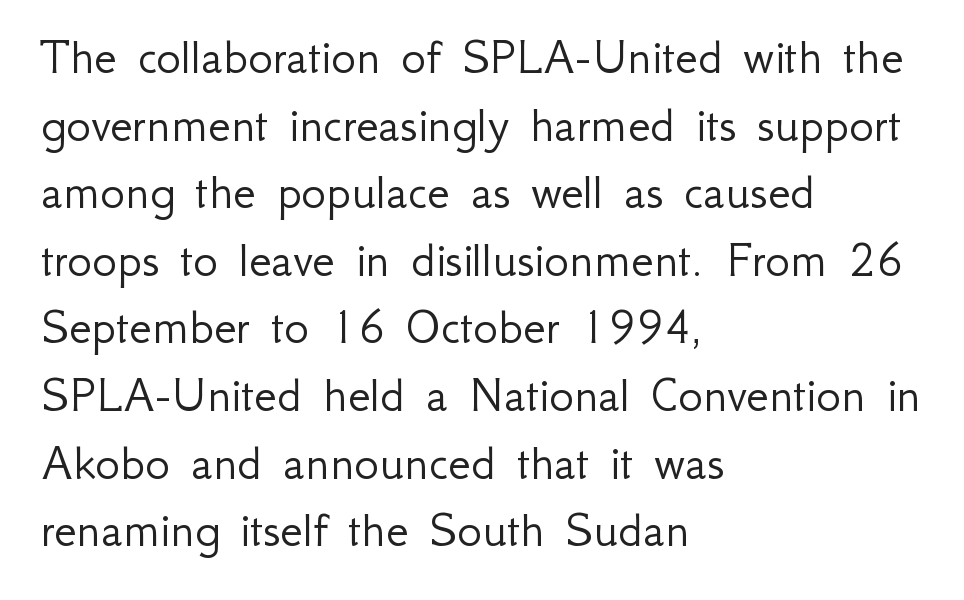
{"serif": "no", "italic": "no", "bold": "no", "weight": "light", "width": "normal", "stroke_contrast": "low", "x_height": "small", "monospaced": "no", "underline": "no", "align": "left", "line_spacing": "normal", "line_spacing_ratio": 1.3, "letter_spacing": "normal", "letter_spacing_em": 0.0, "glyph_px": 52}
